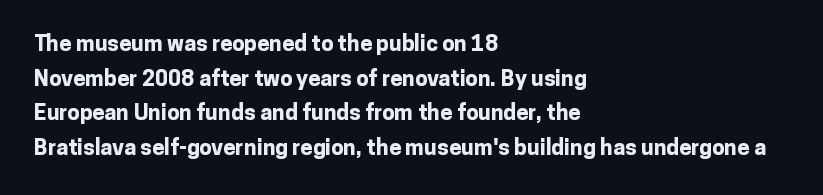
Q: Is the text bold? A: Yes.
Q: Is the text italic (slanted)? A: No, it is upright.
Q: Is the text underlined? A: No.
Q: How is the paragraph aligned? A: Left-aligned.
Q: Is the spacing between letters normal or unusually wide? A: Normal.
Q: Is the spacing between lines tight, normal or loose? A: Normal.
